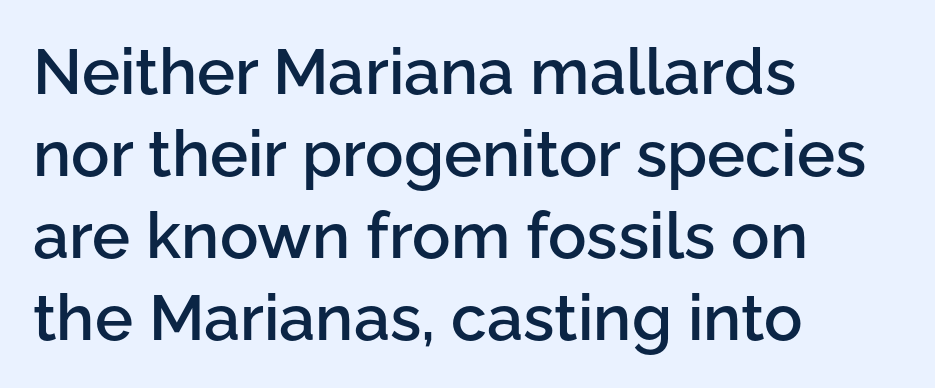
The paragraph has a hard left edge and a soft right edge. Type style note: lacks serifs. The letterforms sit shoulder to shoulder at normal distance. Decoration check: the copy has no underline.
